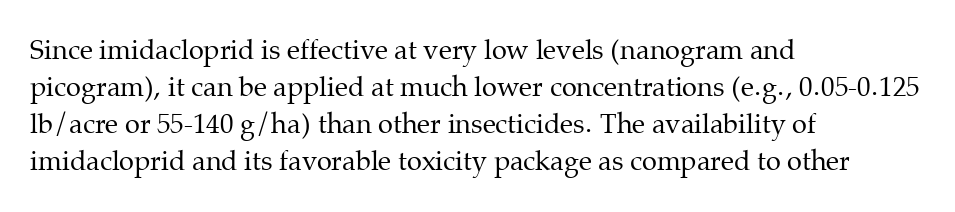
The image shows 27 px text type, upright; set left-aligned, normal line spacing (1.37x), normal letter spacing, not underlined.
